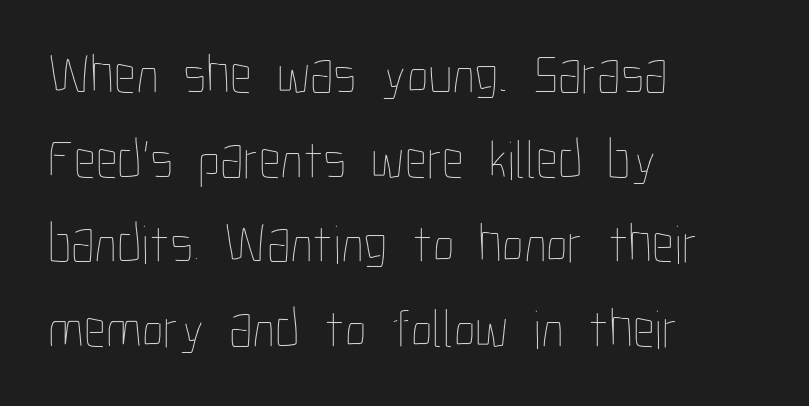
Q: Is the text bold? A: No.
Q: Is the text italic (slanted)? A: No, it is upright.
Q: Is the text underlined? A: No.
Q: How is the paragraph aligned? A: Left-aligned.
Q: Is the spacing between letters normal or unusually wide? A: Normal.
Q: Is the spacing between lines tight, normal or loose? A: Normal.
Q: Width (condensed, normal, or wide)? A: Condensed.
Q: Stroke contrast? A: Low.
Q: x-height? A: Medium.
Q: Monospaced? A: No.
